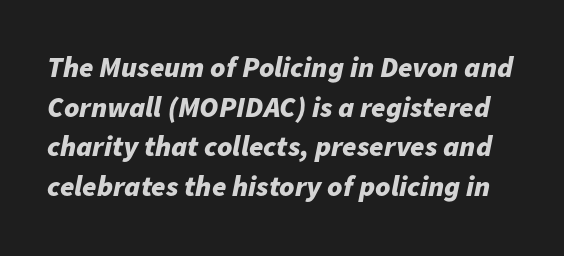
The image shows 29 px bold type, italic (leaning right); set normal line spacing (1.37x), normal letter spacing, not underlined; low stroke contrast and a medium x-height.
